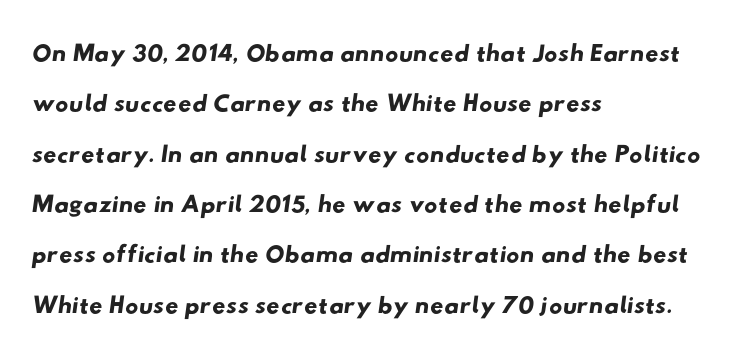
The image shows 37 px wide sans-serif type; set left-aligned, normal line spacing (1.36x), normal letter spacing, not underlined; low stroke contrast and a small x-height.
